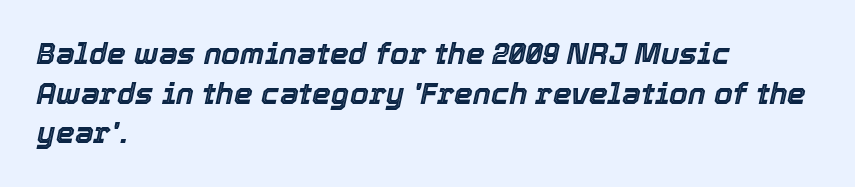
{"italic": "yes", "lean": "right", "slant_degrees": 12, "width": "normal", "x_height": "medium", "monospaced": "no", "underline": "no", "align": "left", "line_spacing": "normal", "line_spacing_ratio": 1.32, "letter_spacing": "normal", "letter_spacing_em": 0.0, "glyph_px": 30}
